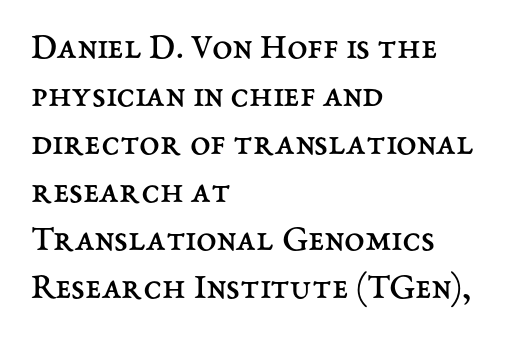
{"italic": "no", "bold": "no", "weight": "regular", "width": "normal", "stroke_contrast": "medium", "x_height": "medium", "monospaced": "no", "underline": "no", "align": "left", "line_spacing": "normal", "line_spacing_ratio": 1.3, "letter_spacing": "normal", "letter_spacing_em": 0.0, "glyph_px": 37}
